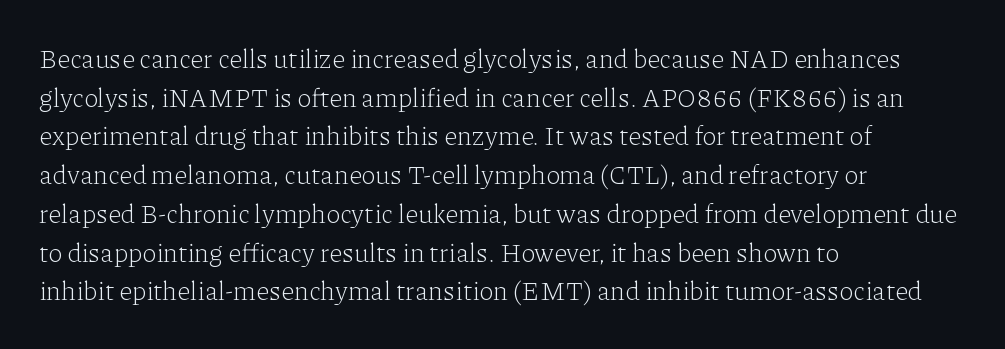
Q: Is the text bold? A: No.
Q: Is the text italic (slanted)? A: No, it is upright.
Q: Is the text underlined? A: No.
Q: How is the paragraph aligned? A: Left-aligned.
Q: Is the spacing between letters normal or unusually wide? A: Normal.
Q: Is the spacing between lines tight, normal or loose? A: Normal.
